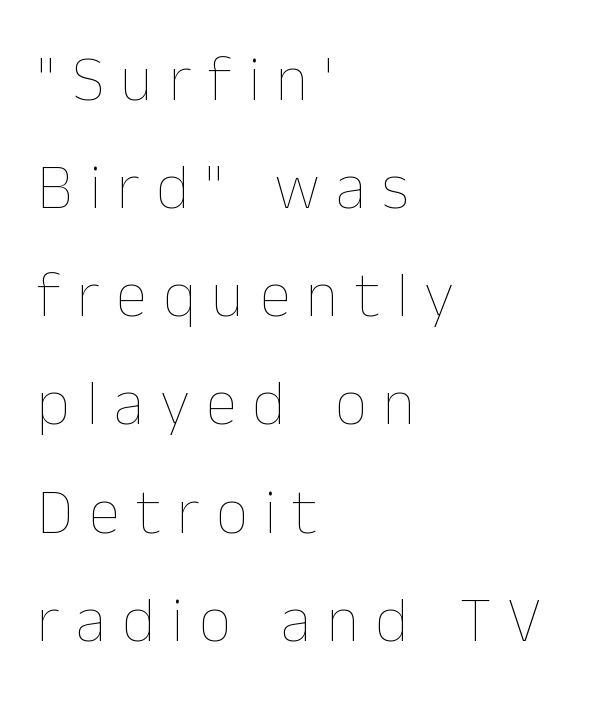
The image shows 64 px thin type, upright; set left-aligned, normal line spacing (1.69x), unusually wide letter spacing (+0.25 em), not underlined; low stroke contrast and a medium x-height.
